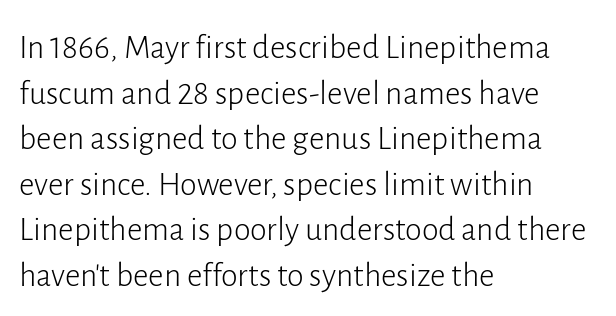
There is no visible air inserted between adjacent glyphs. Think of a printed novel: that variable character pitch is what you see here. Successive baselines arrive at the customary interval. This is sans-serif lettering, the kind often seen on screens and signage.
